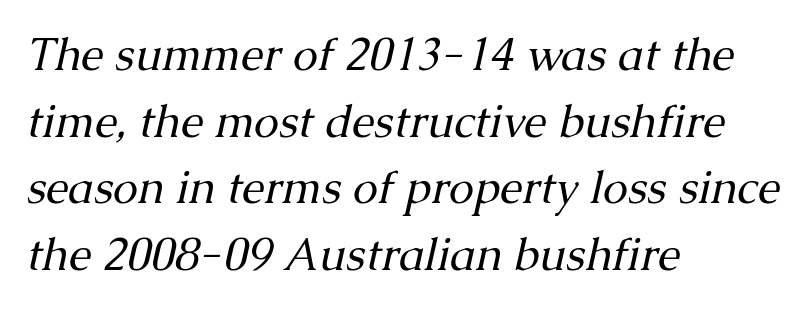
The image shows 45 px regular-weight serif type, italic (leaning right); set left-aligned, normal line spacing (1.48x), normal letter spacing, not underlined; medium stroke contrast and a medium x-height.
